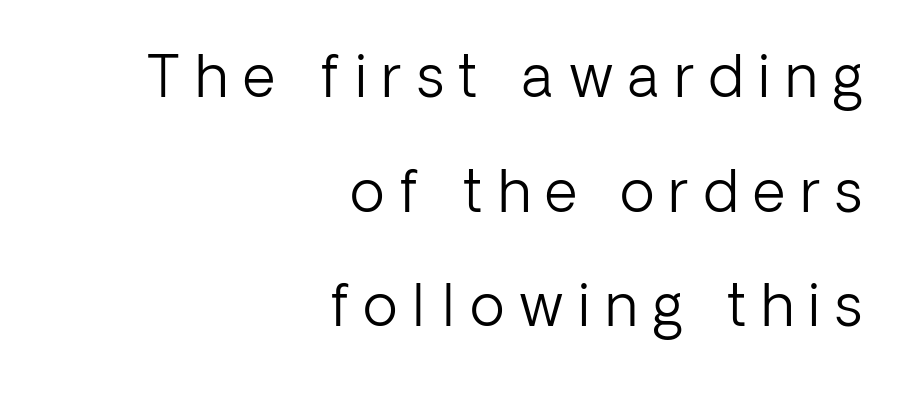
Posture: straight, roman, zero tilt. Alignment: flush right. The face used here is proportionally spaced, like ordinary book or web type. What's the leading like? Stretched, with rows far apart. No chunkiness to these letters — they're not bold.
